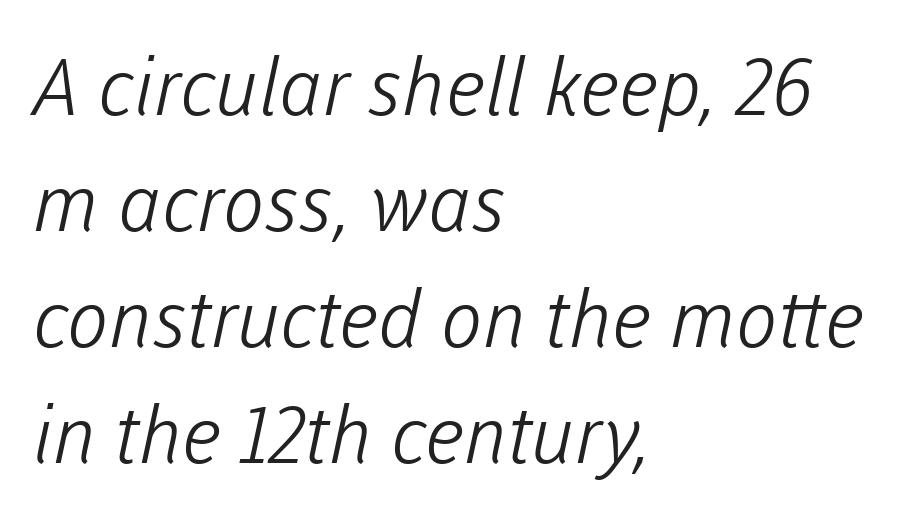
The letters look calm and open, with moderate or lighter stems. Think of a printed novel: that variable character pitch is what you see here. Tracking here is standard; glyphs follow each other at the usual distance. Classification — sans serif. In terms of leading, this rendering sits right in the middle.
